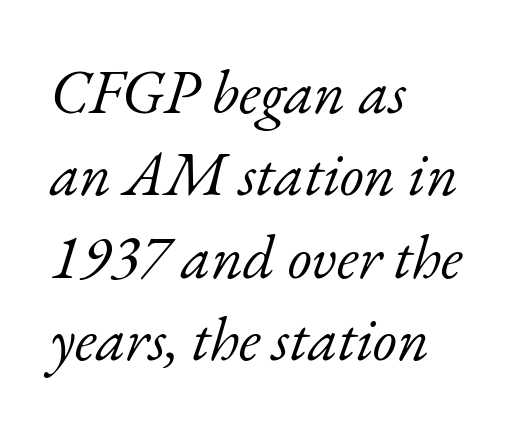
The image shows 62 px light serif type, italic (leaning right); set left-aligned, normal line spacing (1.33x), normal letter spacing, not underlined; low stroke contrast and a small x-height.
